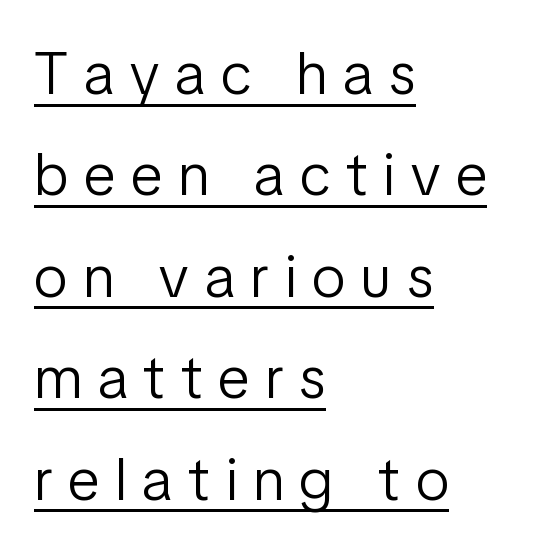
{"serif": "no", "italic": "no", "bold": "no", "weight": "light", "width": "condensed", "stroke_contrast": "low", "x_height": "medium", "monospaced": "no", "underline": "yes", "align": "left", "line_spacing": "normal", "line_spacing_ratio": 1.69, "letter_spacing": "wide", "letter_spacing_em": 0.27, "glyph_px": 60}
